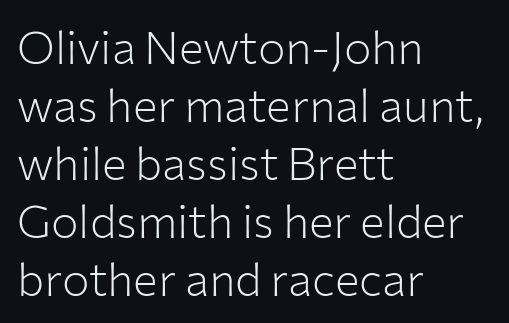
{"serif": "no", "italic": "no", "bold": "no", "weight": "light", "width": "normal", "stroke_contrast": "low", "x_height": "medium", "monospaced": "no", "underline": "no", "align": "left", "line_spacing": "normal", "line_spacing_ratio": 1.26, "letter_spacing": "normal", "letter_spacing_em": 0.0, "glyph_px": 46}
